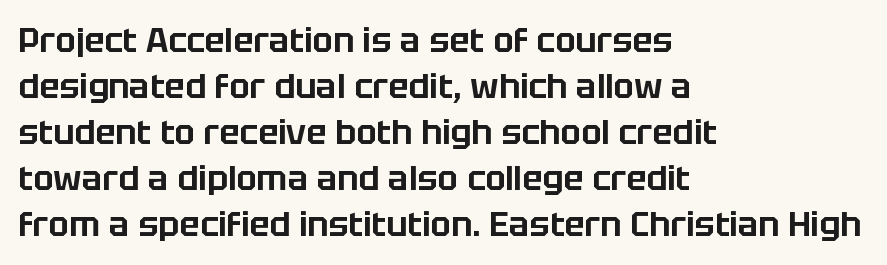
The image shows 34 px sans-serif type, upright; set left-aligned, normal line spacing (1.35x), normal letter spacing, not underlined; low stroke contrast and a large x-height.
